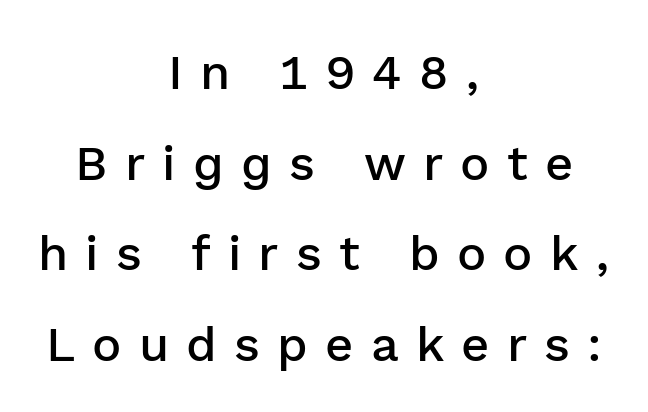
Q: Is the text bold? A: Semi-bold.
Q: Is the text italic (slanted)? A: No, it is upright.
Q: Is the typeface a serif or a sans-serif typeface? A: Sans-serif.
Q: Is the text underlined? A: No.
Q: How is the paragraph aligned? A: Centered.
Q: Is the spacing between letters normal or unusually wide? A: Unusually wide.
Q: Width (condensed, normal, or wide)? A: Normal.
Q: Stroke contrast? A: Low.
Q: x-height? A: Medium.
Q: Monospaced? A: No.
